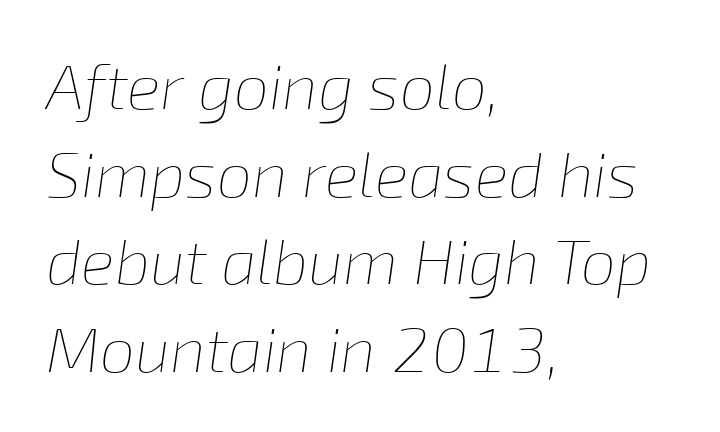
The space beneath each line is pristine and unruled. Weight: regular or lighter. How are the letters spaced? Ordinarily, with no added tracking. Is the block centered? No — it sits flush against the left margin.
